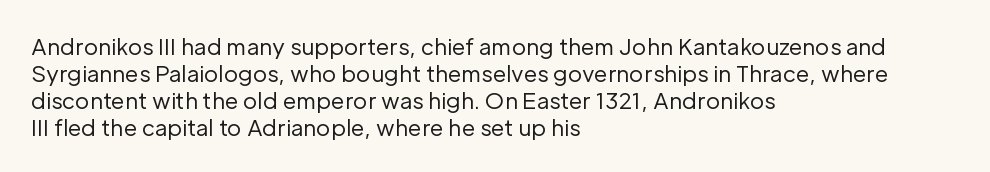
{"italic": "no", "bold": "no", "underline": "no", "align": "left", "line_spacing_ratio": 1.22, "letter_spacing": "normal", "letter_spacing_em": 0.0, "glyph_px": 22}
